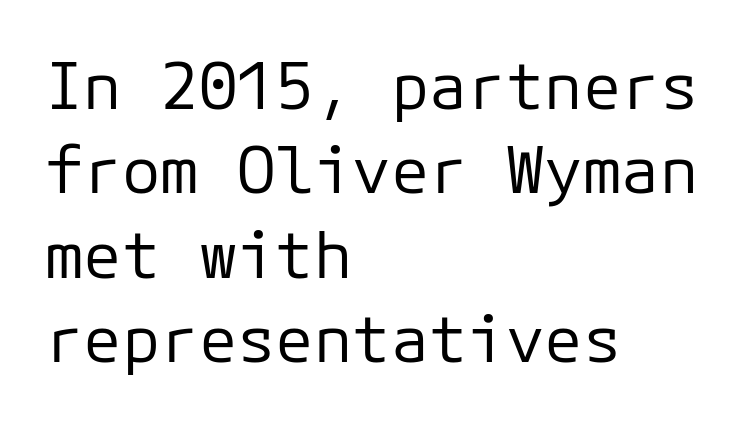
Q: Is the text bold? A: No.
Q: Is the text italic (slanted)? A: No, it is upright.
Q: Is the typeface a serif or a sans-serif typeface? A: Sans-serif.
Q: Is the text underlined? A: No.
Q: How is the paragraph aligned? A: Left-aligned.
Q: Is the spacing between letters normal or unusually wide? A: Normal.
Q: Is the spacing between lines tight, normal or loose? A: Normal.
Q: Width (condensed, normal, or wide)? A: Normal.
Q: Stroke contrast? A: Low.
Q: x-height? A: Medium.
Q: Monospaced? A: Yes.
